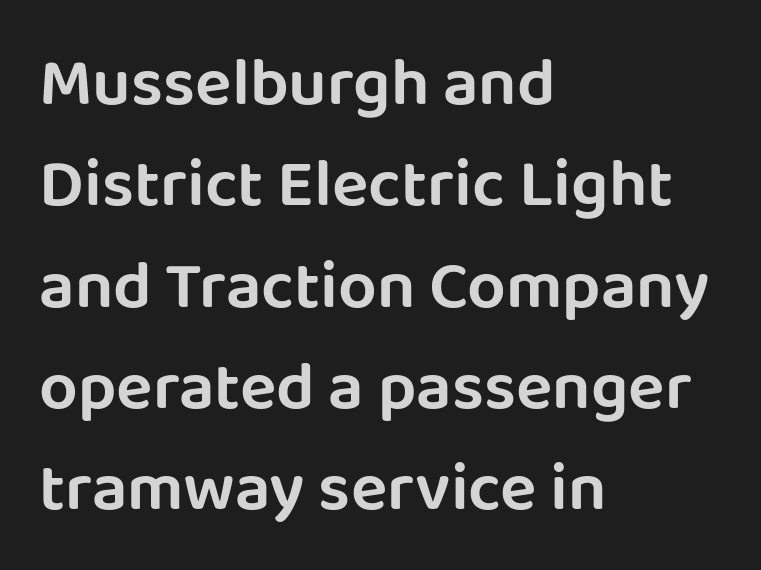
Horizontally, the lines are justified to the leading edge only. A typesetter would call this zero additional tracking. Clear beneath every line of the passage. The passage shown is typed in a proportional face where columns would drift. The rows are spaced the way most documents space them. Grotesque or geometric, the face here clearly has no serifs.
